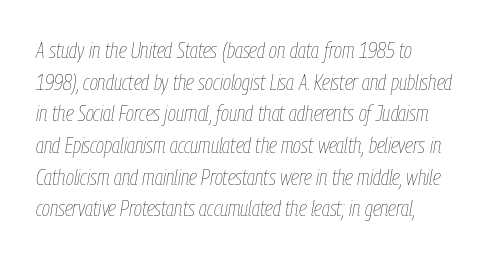
{"italic": "yes", "lean": "right", "slant_degrees": 9, "bold": "no", "underline": "no", "line_spacing": "normal", "line_spacing_ratio": 1.44, "letter_spacing": "normal", "letter_spacing_em": 0.0, "glyph_px": 22}
